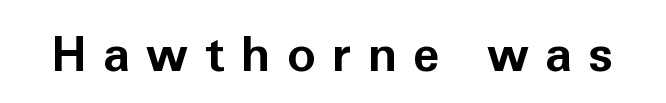
Glyph-to-glyph distance is far greater than everyday printed text. A bare baseline throughout the passage. Serif or sans? Sans — the stroke terminals are bare. This sample has the flowing, uneven cadence of proportional lettering. Typesetter's note: full bold, strokes at maximum text heaviness.
